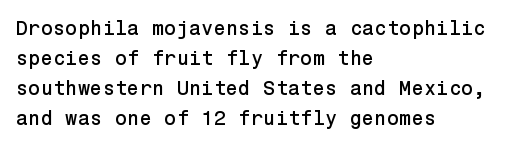
The passage shown has conventional tracking throughout. Is there much room between lines? A standard amount, neither cramped nor airy. This is the regular roman posture of the typeface. Plain, unruled lines of type. Typeset ragged right — the left edge is the straight one.
